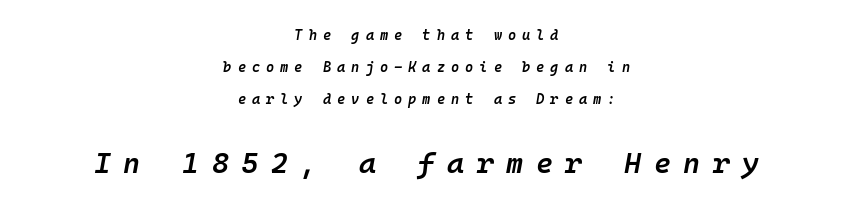
The image shows 29 px semibold type, italic (leaning right), monospaced; set centered, loose line spacing (2.27x), unusually wide letter spacing (+0.43 em), not underlined; the second (bottom) block is 2.07x larger; low stroke contrast and a medium x-height.
